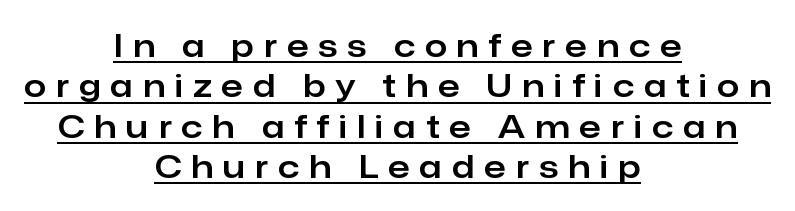
Q: Is the text italic (slanted)? A: No, it is upright.
Q: Is the typeface a serif or a sans-serif typeface? A: Sans-serif.
Q: Is the text underlined? A: Yes.
Q: How is the paragraph aligned? A: Centered.
Q: Is the spacing between letters normal or unusually wide? A: Unusually wide.
Q: Is the spacing between lines tight, normal or loose? A: Normal.
Q: Width (condensed, normal, or wide)? A: Normal.
Q: Stroke contrast? A: Low.
Q: x-height? A: Medium.
Q: Monospaced? A: No.
